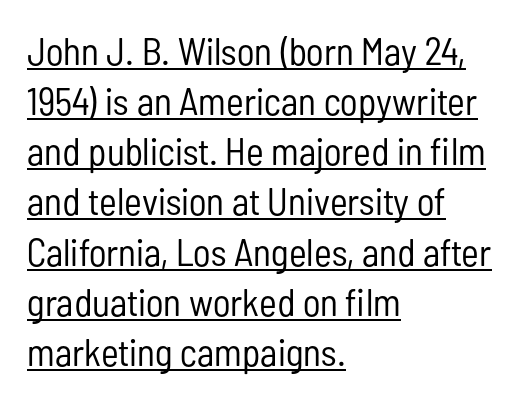
{"serif": "no", "italic": "no", "bold": "no", "weight": "regular", "width": "condensed", "stroke_contrast": "low", "x_height": "medium", "monospaced": "no", "underline": "yes", "align": "left", "line_spacing": "normal", "line_spacing_ratio": 1.32, "letter_spacing": "normal", "letter_spacing_em": 0.0, "glyph_px": 38}
